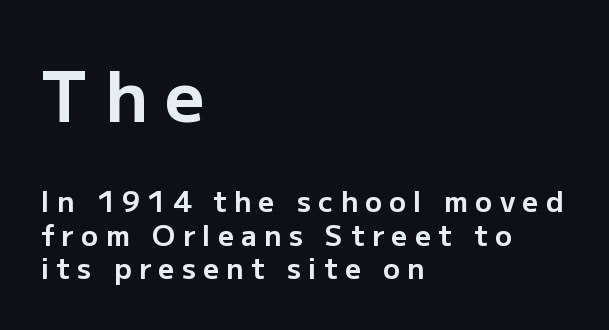
Q: Is the text bold? A: Yes.
Q: Is the text italic (slanted)? A: No, it is upright.
Q: Is the typeface a serif or a sans-serif typeface? A: Sans-serif.
Q: Is the text underlined? A: No.
Q: How is the paragraph aligned? A: Left-aligned.
Q: Is the spacing between letters normal or unusually wide? A: Unusually wide.
Q: Which block of text is set in a larger size, the first (top) or the second (bottom)? A: The first (top) one.
Q: Width (condensed, normal, or wide)? A: Normal.
Q: Stroke contrast? A: Low.
Q: x-height? A: Medium.
Q: Monospaced? A: No.
